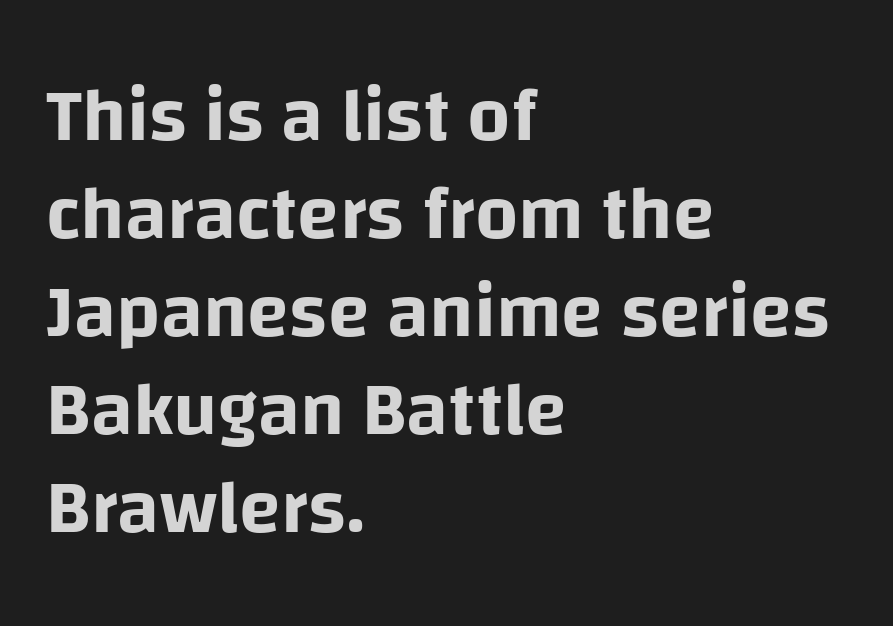
{"serif": "no", "italic": "no", "width": "normal", "stroke_contrast": "low", "x_height": "large", "monospaced": "no", "underline": "no", "align": "left", "line_spacing": "normal", "line_spacing_ratio": 1.29, "letter_spacing": "normal", "letter_spacing_em": 0.0, "glyph_px": 76}
